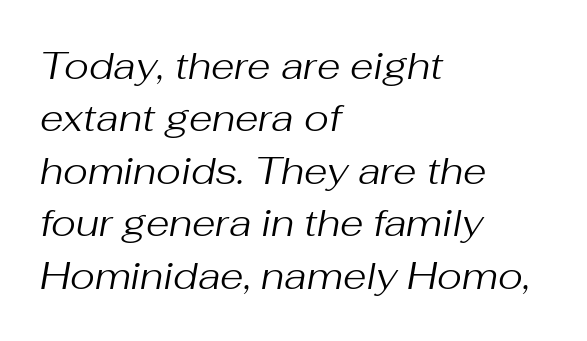
Q: Is the text bold? A: No.
Q: Is the text italic (slanted)? A: Yes, it leans right by about 10 degrees.
Q: Is the text underlined? A: No.
Q: How is the paragraph aligned? A: Left-aligned.
Q: Is the spacing between letters normal or unusually wide? A: Normal.
Q: Is the spacing between lines tight, normal or loose? A: Normal.
Q: Width (condensed, normal, or wide)? A: Normal.
Q: Stroke contrast? A: Medium.
Q: x-height? A: Medium.
Q: Monospaced? A: No.
